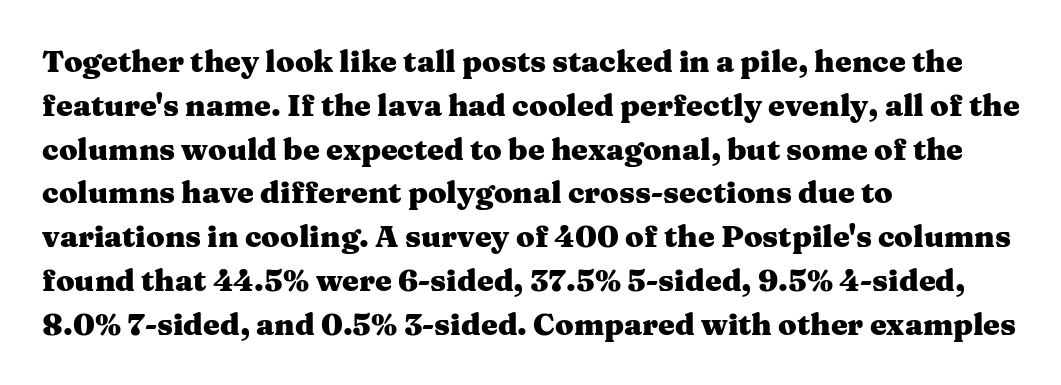
Beneath every word, the page is bare. Nope, not italic — everything's standing straight. Interline gaps are of average width in this sample. Each word holds together tightly as a unit, with standard inter-letter gaps. This is heavy type, rendered in bold. The passage shown is typed in a proportional face where columns would drift.
